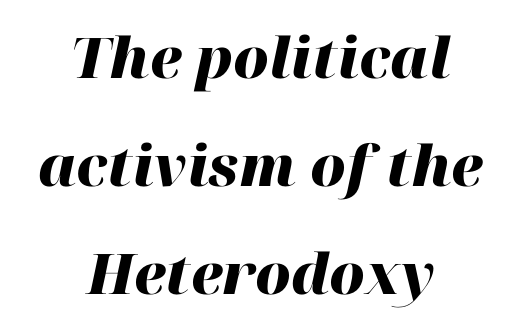
Q: Is the text bold? A: Yes.
Q: Is the text italic (slanted)? A: Yes, it leans right by about 12 degrees.
Q: Is the text underlined? A: No.
Q: How is the paragraph aligned? A: Centered.
Q: Is the spacing between letters normal or unusually wide? A: Normal.
Q: Is the spacing between lines tight, normal or loose? A: Loose.
Q: Width (condensed, normal, or wide)? A: Normal.
Q: Stroke contrast? A: High.
Q: x-height? A: Medium.
Q: Monospaced? A: No.
